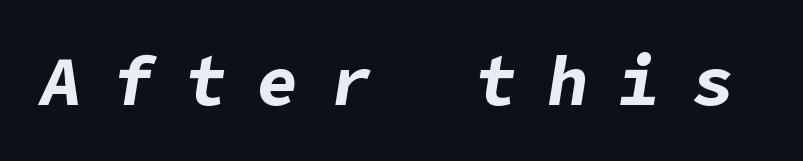
It's the slanting kind of type. Honestly, there is no underline to notice here at all. The sample has been set heavy, in full bold. Letter spacing: wide.
